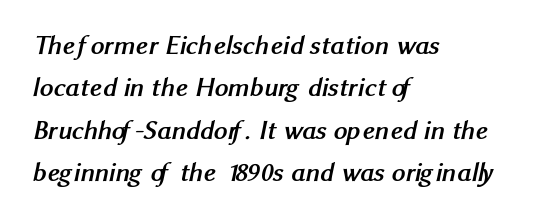
{"bold": "yes", "underline": "no", "align": "left", "line_spacing": "normal", "line_spacing_ratio": 1.57, "letter_spacing": "normal", "letter_spacing_em": 0.0, "glyph_px": 27}
